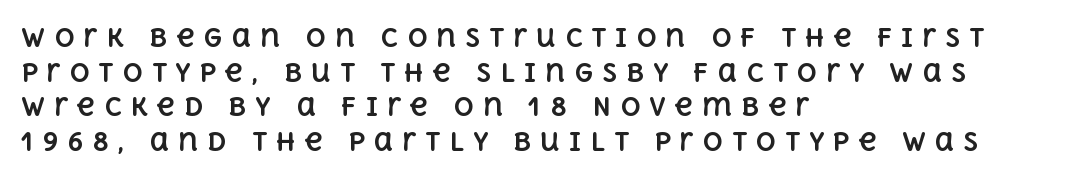
{"italic": "no", "bold": "yes", "underline": "no", "align": "left", "line_spacing": "normal", "line_spacing_ratio": 1.39, "letter_spacing": "wide", "letter_spacing_em": 0.35, "glyph_px": 25}
